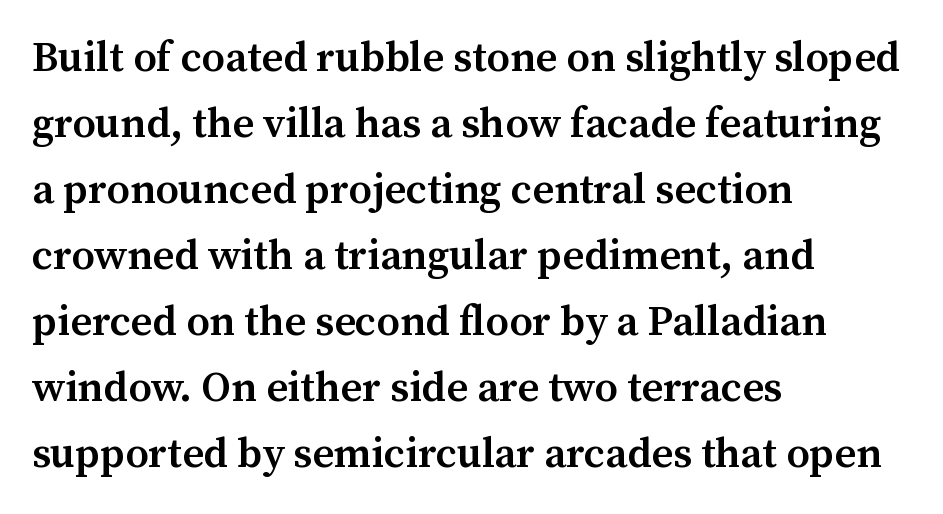
All the whitespace from short lines collects on the right. What weight is shown? A semibold, between regular and bold. Tall strokes in this sample are plumb rather than angled. Classification — serif. No extra tracking has been applied to these lines. The face used here is proportionally spaced, like ordinary book or web type.
